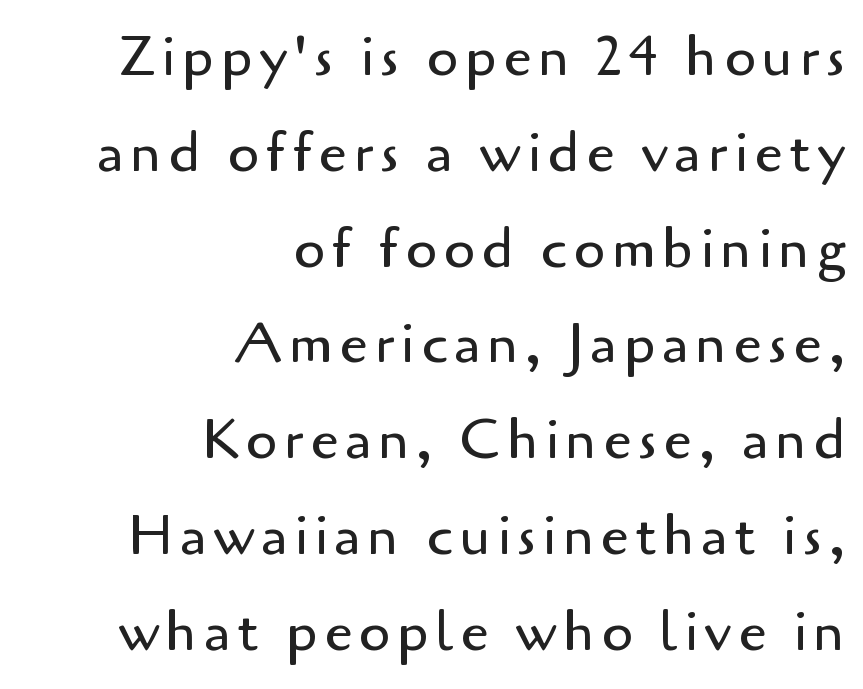
Q: Is the text bold? A: No.
Q: Is the text italic (slanted)? A: No, it is upright.
Q: Is the typeface a serif or a sans-serif typeface? A: Sans-serif.
Q: Is the text underlined? A: No.
Q: How is the paragraph aligned? A: Right-aligned.
Q: Is the spacing between lines tight, normal or loose? A: Normal.
Q: Width (condensed, normal, or wide)? A: Normal.
Q: Stroke contrast? A: Low.
Q: x-height? A: Small.
Q: Monospaced? A: No.
